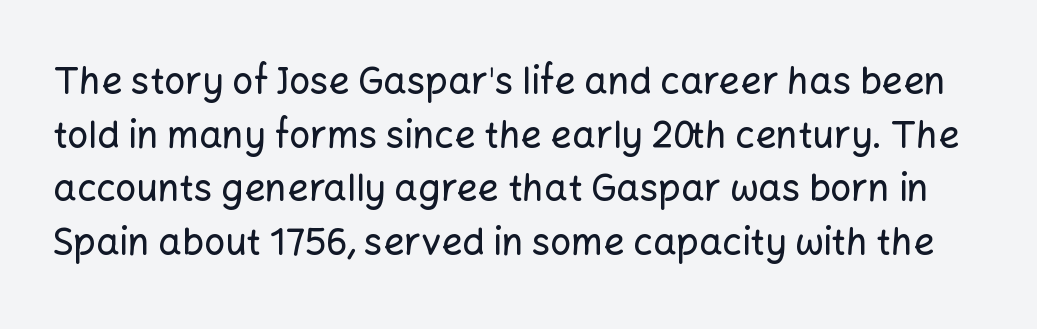
The letters carry no serifs — their stems end cleanly without finishing strokes. Students, note that the glyphs here touch the page at normal intervals. The leading is moderate, giving the passage an even texture. Underlining? Definitely not there. Proportional: the letters do not fall into vertical columns. Vertical strokes here are truly vertical.
